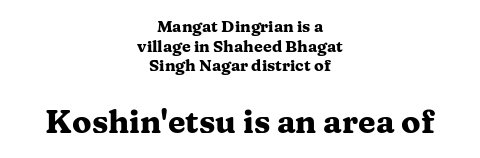
{"serif": "yes", "italic": "no", "bold": "yes", "weight": "heavy", "width": "wide", "stroke_contrast": "medium", "x_height": "medium", "monospaced": "no", "underline": "no", "align": "center", "line_spacing_ratio": 1.23, "letter_spacing": "normal", "letter_spacing_em": 0.0, "larger_block": "second", "size_ratio": 2.0, "glyph_px": 32}
